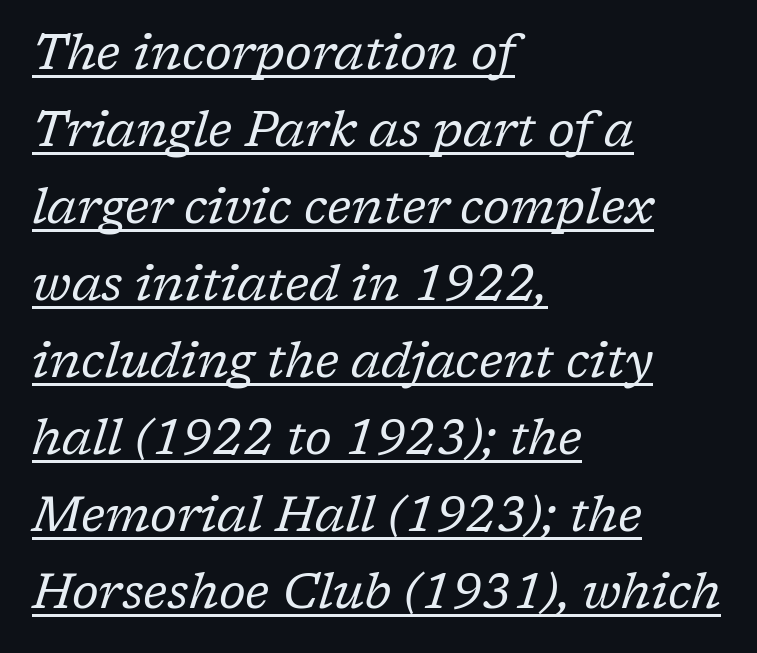
{"serif": "yes", "italic": "yes", "lean": "right", "slant_degrees": 17, "bold": "no", "weight": "regular", "width": "normal", "stroke_contrast": "low", "x_height": "medium", "monospaced": "no", "underline": "yes", "align": "left", "line_spacing": "normal", "line_spacing_ratio": 1.57, "letter_spacing": "normal", "letter_spacing_em": 0.0, "glyph_px": 49}
